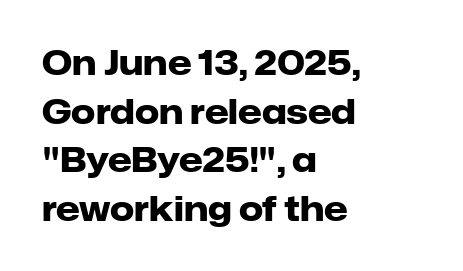
Q: Is the text bold? A: Yes.
Q: Is the text italic (slanted)? A: No, it is upright.
Q: Is the typeface a serif or a sans-serif typeface? A: Sans-serif.
Q: Is the text underlined? A: No.
Q: How is the paragraph aligned? A: Left-aligned.
Q: Is the spacing between letters normal or unusually wide? A: Normal.
Q: Is the spacing between lines tight, normal or loose? A: Normal.
Q: Width (condensed, normal, or wide)? A: Normal.
Q: Stroke contrast? A: Low.
Q: x-height? A: Medium.
Q: Monospaced? A: No.
